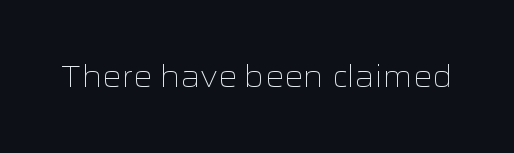
{"serif": "no", "italic": "no", "bold": "no", "weight": "light", "width": "wide", "stroke_contrast": "low", "x_height": "medium", "monospaced": "no", "underline": "no", "letter_spacing": "normal", "letter_spacing_em": 0.0, "glyph_px": 30}
